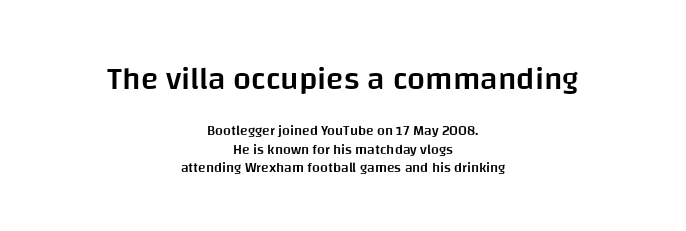
The passage shown has conventional tracking throughout. Grotesque or geometric, the face here clearly has no serifs. Unmarked baselines from the first word to the last. Reading down the block, each line starts at a different indent, mirrored at its end.
